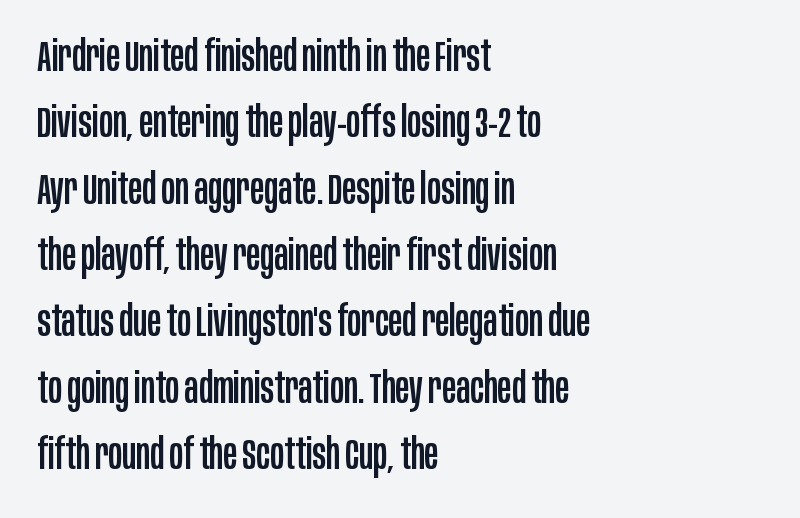
Q: Is the text italic (slanted)? A: No, it is upright.
Q: Is the typeface a serif or a sans-serif typeface? A: Sans-serif.
Q: Is the text underlined? A: No.
Q: How is the paragraph aligned? A: Left-aligned.
Q: Is the spacing between letters normal or unusually wide? A: Normal.
Q: Is the spacing between lines tight, normal or loose? A: Normal.
Q: Width (condensed, normal, or wide)? A: Condensed.
Q: Stroke contrast? A: Low.
Q: x-height? A: Large.
Q: Monospaced? A: No.
